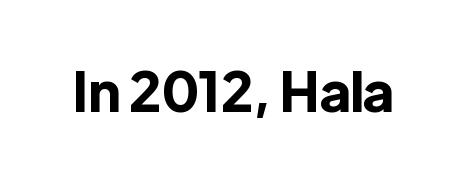
{"serif": "no", "italic": "no", "bold": "yes", "weight": "bold", "width": "normal", "x_height": "medium", "monospaced": "no", "underline": "no", "letter_spacing": "normal", "letter_spacing_em": 0.0, "glyph_px": 55}
